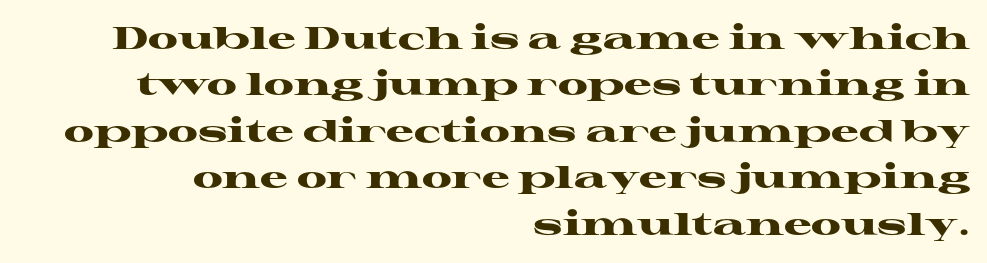
The font's upright variant was chosen for this text. Here the designer chose a conventional face with non-uniform glyph widths. Every letter is thick-stroked: bold, no question. This is serif lettering, the kind often seen in printed books. Leading matches the norm, producing a regular column.
